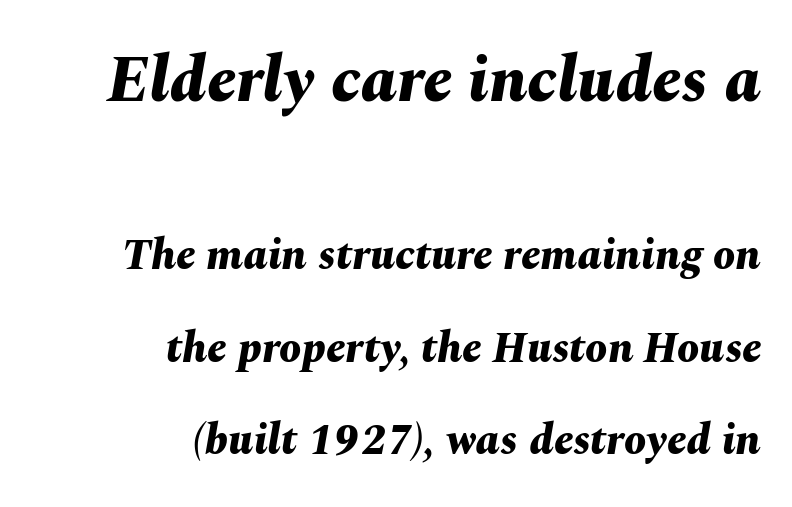
{"italic": "yes", "lean": "right", "slant_degrees": 10, "bold": "yes", "weight": "bold", "width": "normal", "stroke_contrast": "medium", "x_height": "medium", "monospaced": "no", "underline": "no", "align": "right", "line_spacing": "loose", "line_spacing_ratio": 2.1, "letter_spacing": "normal", "letter_spacing_em": 0.0, "larger_block": "first", "size_ratio": 1.5, "glyph_px": 66}
